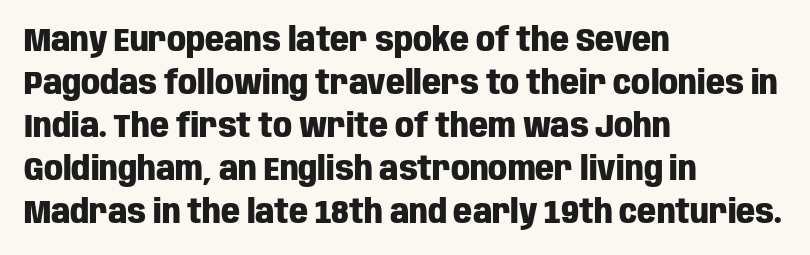
Q: Is the text bold? A: Yes.
Q: Is the text italic (slanted)? A: No, it is upright.
Q: Is the typeface a serif or a sans-serif typeface? A: Sans-serif.
Q: Is the text underlined? A: No.
Q: How is the paragraph aligned? A: Left-aligned.
Q: Is the spacing between letters normal or unusually wide? A: Normal.
Q: Is the spacing between lines tight, normal or loose? A: Normal.
Q: Width (condensed, normal, or wide)? A: Condensed.
Q: Stroke contrast? A: Low.
Q: x-height? A: Large.
Q: Monospaced? A: No.
